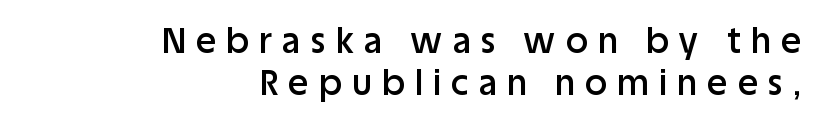
Its strokes are somewhat broadened, the hallmark of semibold type. This sample uses a sans-serif face. This sample has the flowing, uneven cadence of proportional lettering. A roman cut, with each character standing at attention. Every row of glyphs terminates at an identical x-position on the right.
